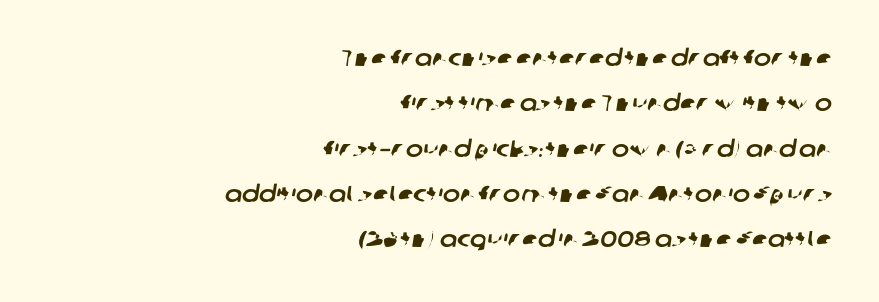
{"underline": "no", "align": "right", "line_spacing": "loose", "line_spacing_ratio": 1.97, "letter_spacing": "normal", "letter_spacing_em": 0.0, "glyph_px": 23}
